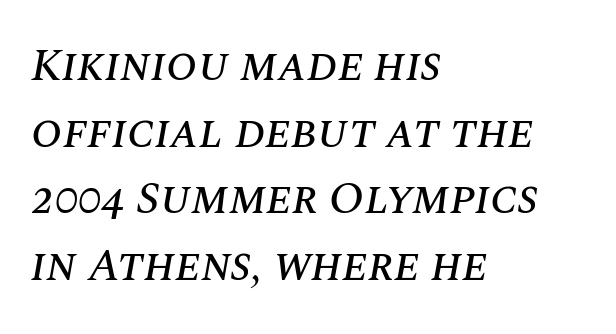
Unmarked baselines from the first word to the last. Honestly, the letter spacing is just normal — you wouldn't notice it. Yep, that's italic — everything's leaning. Regular leading. Do the characters align in a grid? No, the font is proportional. A student would call this left alignment; a typographer would say flush left, rag right.
